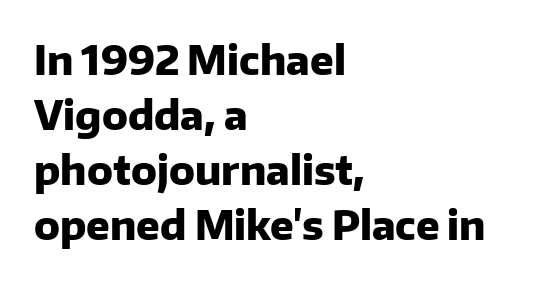
Classification — sans serif. Inter-character spacing is left at the font's built-in metrics. Plain, unruled lines of type. Typeset ragged right — the left edge is the straight one.
